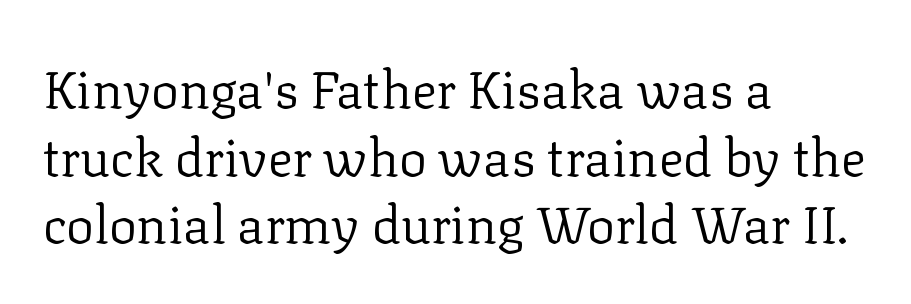
The image shows 52 px regular-weight serif type, upright; set left-aligned, normal line spacing (1.3x), normal letter spacing, not underlined; low stroke contrast and a medium x-height.
